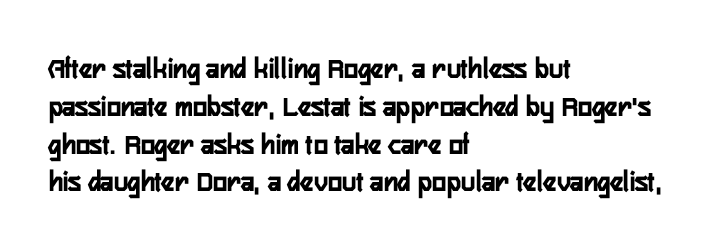
The image shows 30 px semibold, condensed sans-serif type, upright; set left-aligned, normal line spacing (1.26x), normal letter spacing, not underlined; low stroke contrast and a medium x-height.
